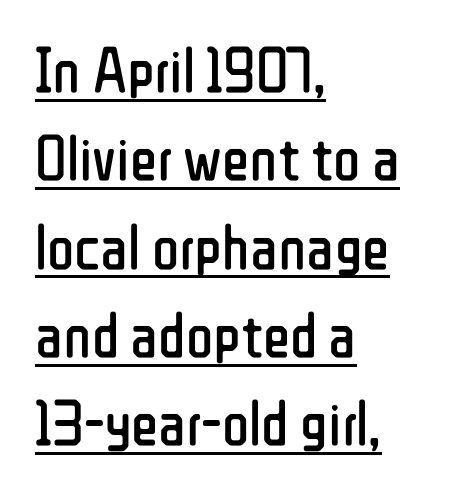
The image shows 64 px regular-weight, condensed sans-serif type, upright; set left-aligned, normal line spacing (1.38x), normal letter spacing, underlined; low stroke contrast and a medium x-height.
